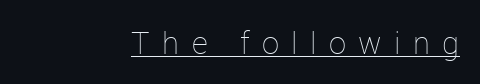
The image shows 31 px thin type, upright; set right-aligned, unusually wide letter spacing (+0.4 em), underlined; low stroke contrast and a medium x-height.
